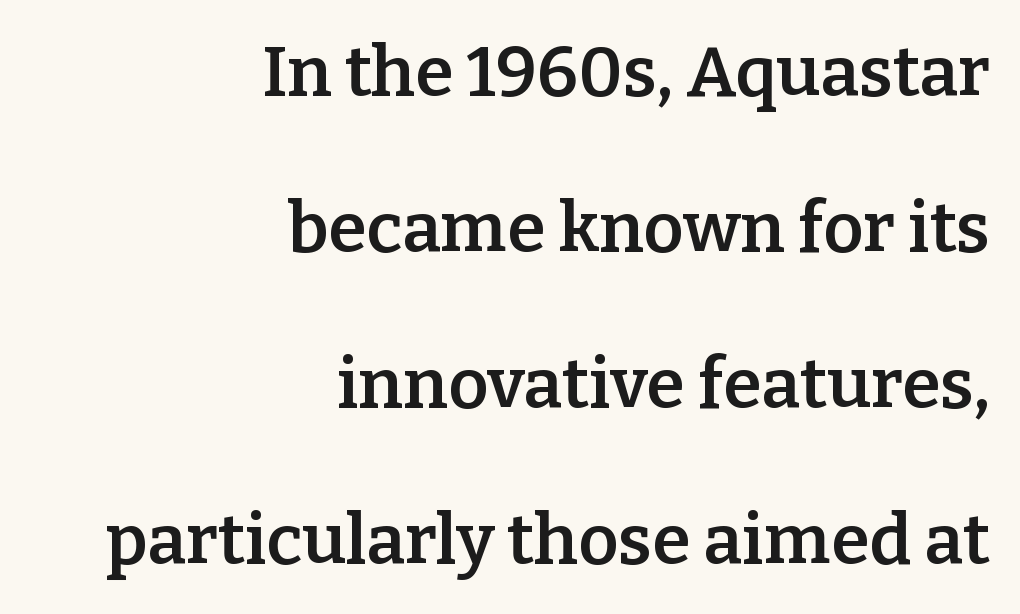
The image shows 70 px semibold serif type, upright; set right-aligned, loose line spacing (2.23x), normal letter spacing, not underlined; low stroke contrast and a medium x-height.
